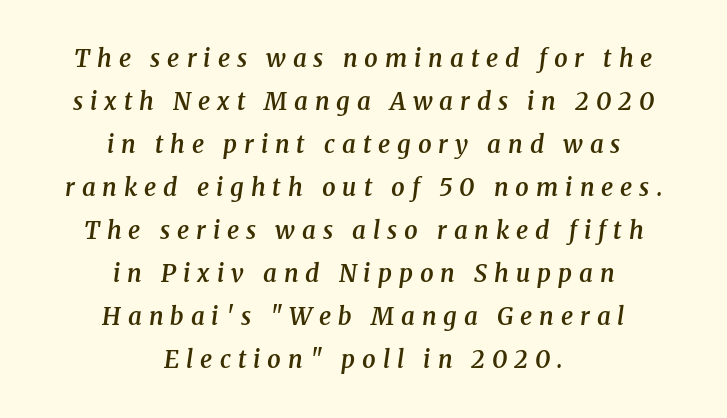
Q: Is the text bold? A: Semi-bold.
Q: Is the text italic (slanted)? A: Yes, it leans right by about 8 degrees.
Q: Is the text underlined? A: No.
Q: How is the paragraph aligned? A: Centered.
Q: Is the spacing between letters normal or unusually wide? A: Unusually wide.
